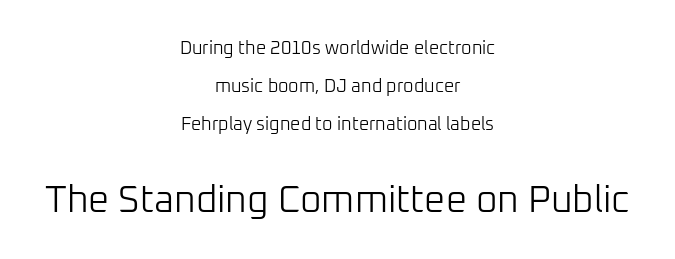
{"serif": "no", "italic": "no", "bold": "no", "weight": "light", "width": "normal", "stroke_contrast": "low", "x_height": "medium", "monospaced": "no", "underline": "no", "align": "center", "line_spacing": "loose", "line_spacing_ratio": 2.1, "letter_spacing": "normal", "letter_spacing_em": 0.0, "larger_block": "second", "size_ratio": 2.06, "glyph_px": 37}
